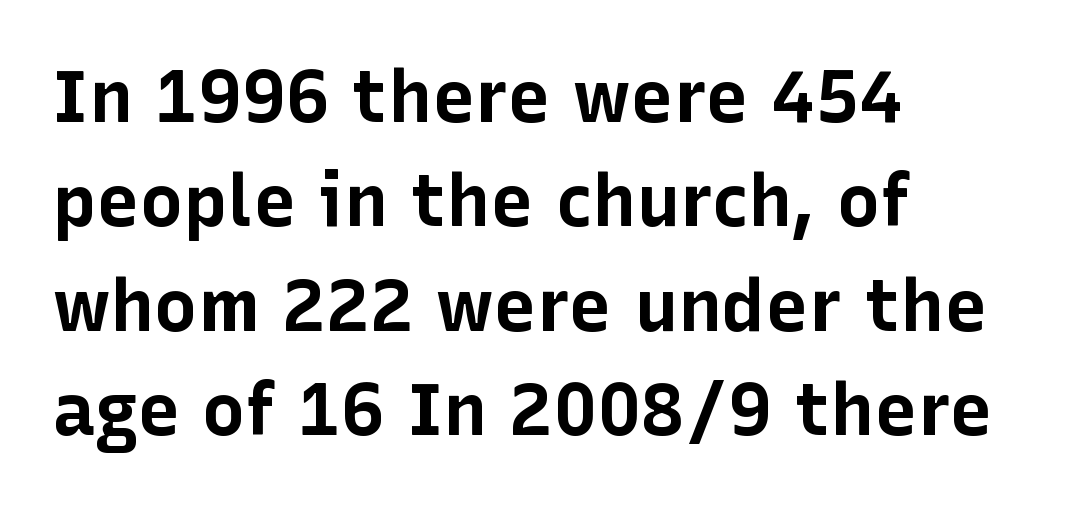
The image shows 73 px bold sans-serif type, upright; set left-aligned, normal line spacing (1.43x), normal letter spacing, not underlined; low stroke contrast and a medium x-height.
